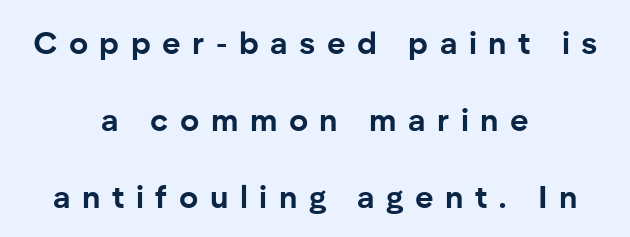
Q: Is the text bold? A: Yes.
Q: Is the text italic (slanted)? A: No, it is upright.
Q: Is the typeface a serif or a sans-serif typeface? A: Sans-serif.
Q: Is the text underlined? A: No.
Q: How is the paragraph aligned? A: Centered.
Q: Is the spacing between letters normal or unusually wide? A: Unusually wide.
Q: Is the spacing between lines tight, normal or loose? A: Loose.
Q: Width (condensed, normal, or wide)? A: Normal.
Q: Stroke contrast? A: Low.
Q: x-height? A: Medium.
Q: Monospaced? A: No.
